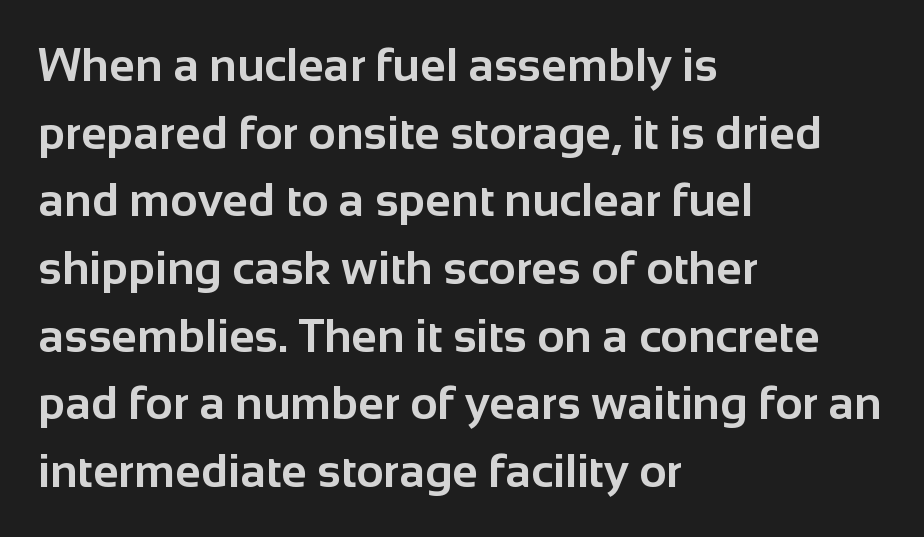
{"serif": "no", "italic": "no", "bold": "yes", "weight": "bold", "width": "normal", "stroke_contrast": "low", "x_height": "medium", "monospaced": "no", "underline": "no", "align": "left", "line_spacing": "normal", "line_spacing_ratio": 1.44, "letter_spacing": "normal", "letter_spacing_em": 0.0, "glyph_px": 47}
